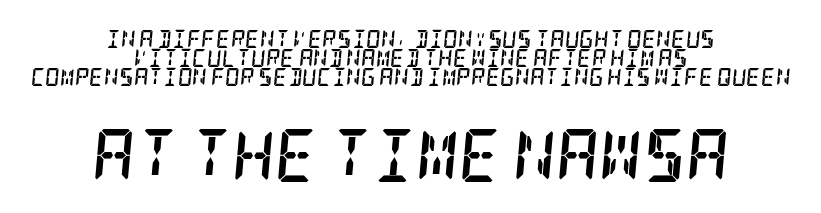
{"serif": "yes", "italic": "yes", "lean": "right", "slant_degrees": 5, "bold": "yes", "weight": "semibold", "width": "condensed", "stroke_contrast": "low", "x_height": "large", "underline": "no", "align": "center", "line_spacing": "tight", "line_spacing_ratio": 1.05, "letter_spacing": "normal", "letter_spacing_em": 0.0, "larger_block": "second", "size_ratio": 2.94, "glyph_px": 53}
